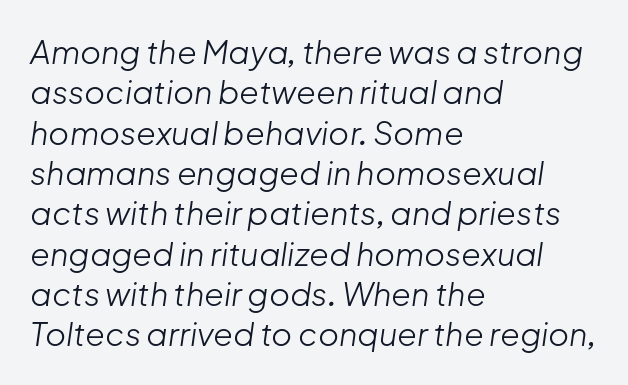
The image shows 32 px light type, italic (leaning right); set left-aligned, normal line spacing (1.26x), normal letter spacing, not underlined; low stroke contrast and a medium x-height.
